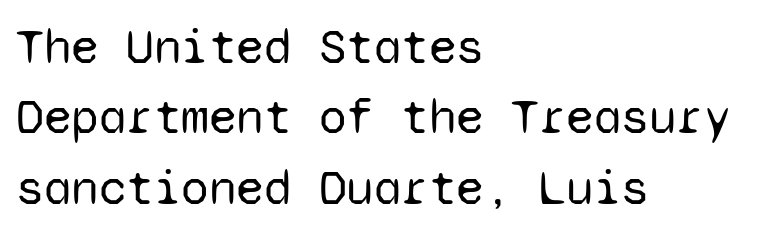
You could count columns in this text — the font is strictly monospaced. A student would call this left alignment; a typographer would say flush left, rag right. The lettering holds an erect, upright posture throughout. The rows are spaced the way most documents space them. The foot of each line stays bare and open.
